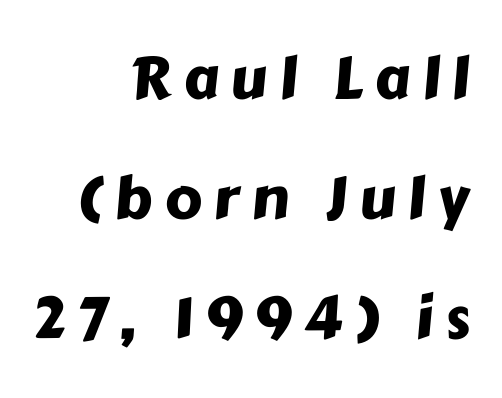
The lines are spread far apart with generous leading. The strip under each line holds only bare page. Spacing verdict: proportional, widths tailored to each character. Caption: multi-line text, flush right, ragged left. What kind of face is this? One without serifs — a sans.
